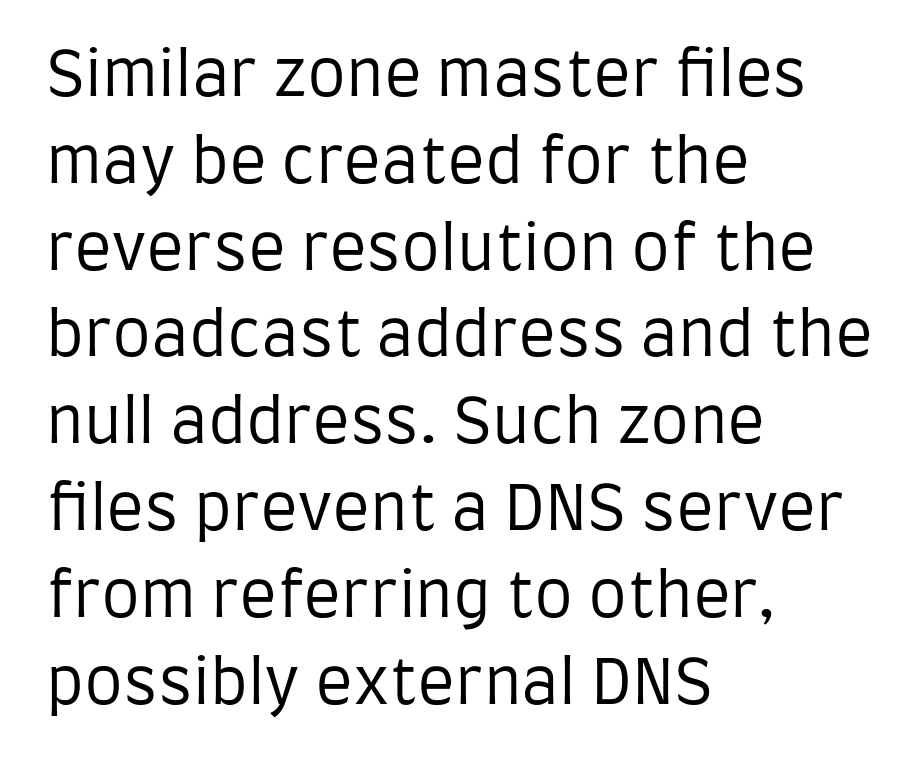
Every character sits straight up, as roman type does. The rendering uses natural spacing where letterforms have individual widths. A student would call this left alignment; a typographer would say flush left, rag right. Nothing sits at the stroke ends, so this counts as sans-serif. Line spacing here is normal. Anything drawn beneath the words? Only blank space.
